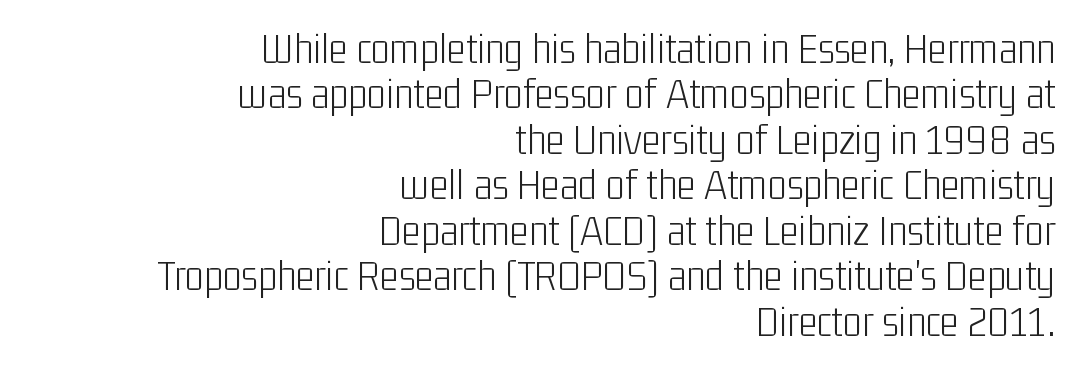
Q: Is the text bold? A: No.
Q: Is the text italic (slanted)? A: No, it is upright.
Q: Is the typeface a serif or a sans-serif typeface? A: Sans-serif.
Q: Is the text underlined? A: No.
Q: How is the paragraph aligned? A: Right-aligned.
Q: Is the spacing between letters normal or unusually wide? A: Normal.
Q: Is the spacing between lines tight, normal or loose? A: Tight.
Q: Width (condensed, normal, or wide)? A: Condensed.
Q: Stroke contrast? A: Low.
Q: x-height? A: Medium.
Q: Monospaced? A: No.
